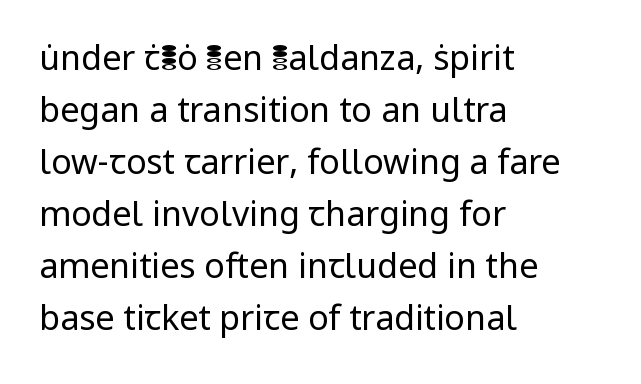
Check where the strokes stop: nothing finishes them off — pure sans. Typeset ragged right — the left edge is the straight one. The weight would be labelled regular, book, light, or lighter still. The passage shown is typed in a proportional face where columns would drift. Posture: upright roman.
